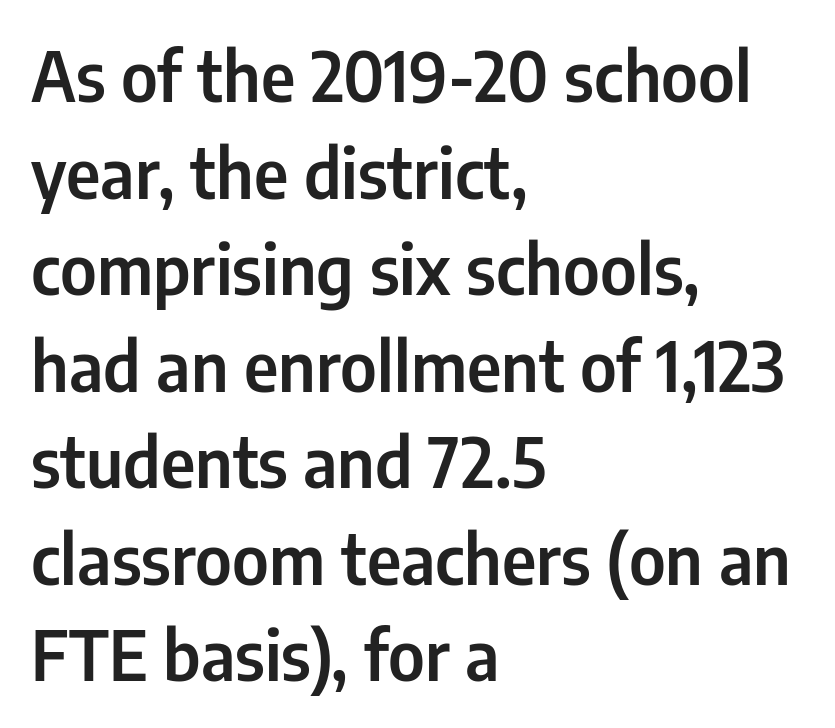
The image shows 68 px condensed sans-serif type, upright; set left-aligned, normal line spacing (1.42x), normal letter spacing, not underlined; low stroke contrast and a medium x-height.
